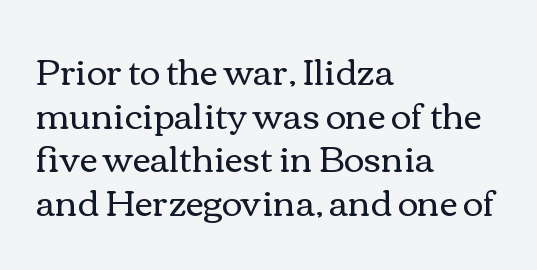
A typesetter would call this proportional, since set widths differ per character. The space beneath each line is pristine and unruled. The passage is arranged the way most books set body copy — flush left. Compared with a typical body face, this is equally light or lighter still.
